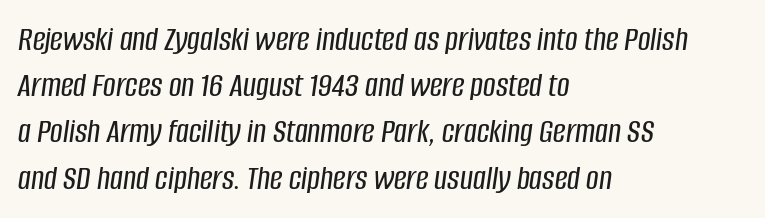
{"italic": "yes", "lean": "right", "slant_degrees": 8, "width": "condensed", "stroke_contrast": "low", "x_height": "large", "monospaced": "no", "underline": "no", "align": "left", "line_spacing": "normal", "line_spacing_ratio": 1.32, "letter_spacing": "normal", "letter_spacing_em": 0.0, "glyph_px": 35}
